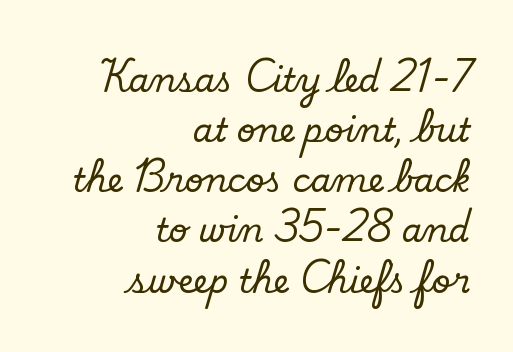
I'd call this a serif setting — the letters wear small feet. All the whitespace from short lines collects on the left. Looks like regular typesetting: each glyph gets only the width it needs. Default kerning and tracking; the words read as compact shapes. Type without underlining.
